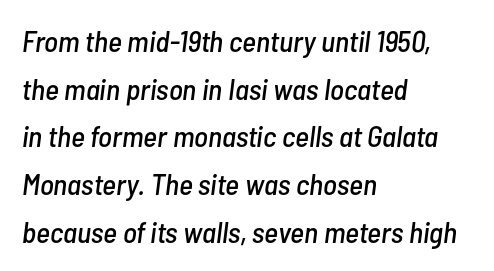
The image shows 30 px condensed type, italic (leaning right); set left-aligned, normal line spacing (1.59x), normal letter spacing, not underlined; low stroke contrast and a medium x-height.
